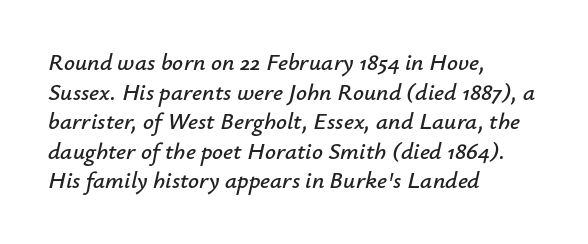
The specimen omits any rule beneath the text block's lines. There's an unmistakable incline to the writing here. The compositor pushed each line to the left boundary. Nothing unusual about the tracking: characters are spaced as the font intends.
